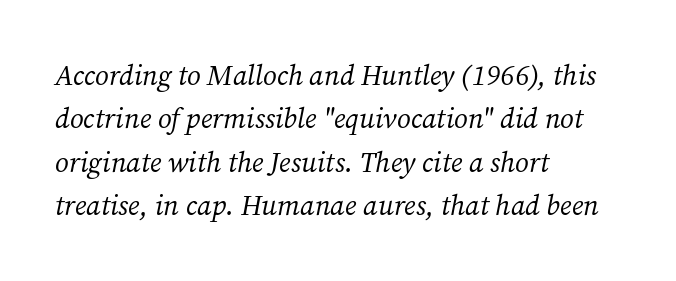
Q: Is the text bold? A: No.
Q: Is the text italic (slanted)? A: Yes, it leans right by about 12 degrees.
Q: Is the typeface a serif or a sans-serif typeface? A: Serif.
Q: Is the text underlined? A: No.
Q: How is the paragraph aligned? A: Left-aligned.
Q: Is the spacing between letters normal or unusually wide? A: Normal.
Q: Is the spacing between lines tight, normal or loose? A: Normal.
Q: Width (condensed, normal, or wide)? A: Normal.
Q: Stroke contrast? A: Medium.
Q: x-height? A: Medium.
Q: Monospaced? A: No.
